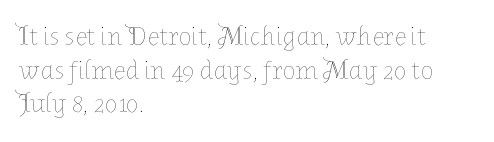
Whoever set this chose a conventional vertical rhythm. Each stroke keeps to a modest, everyday thickness or less. Is there any slant? The stems are plumb. Any mark beneath the type? The region is blank. Horizontal alignment here is leftward, the default for most running prose.
